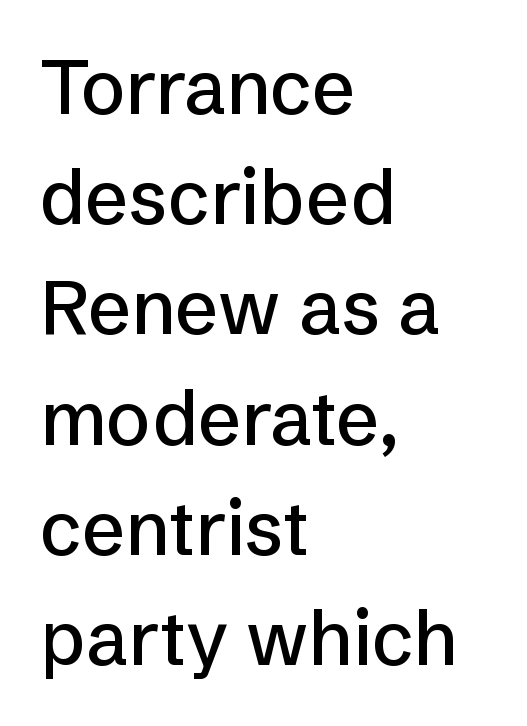
The image shows 75 px sans-serif type, upright; set left-aligned, normal line spacing (1.47x), normal letter spacing, not underlined; low stroke contrast and a medium x-height.
